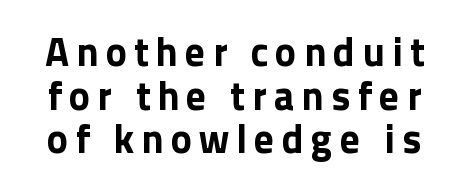
The image shows 40 px bold sans-serif type, upright; set tight line spacing (1.09x), not underlined; a medium x-height.
